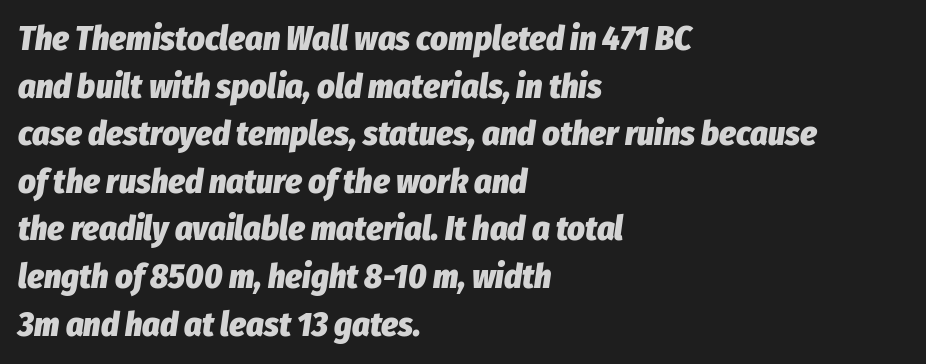
Decoration check: the copy has no underline. This sample uses plain, unmodified letter spacing. These lines stack with their left ends in a neat column. Thick stems and heavy bowls — unmistakably bold. Do the characters align in a grid? No, the font is proportional.
